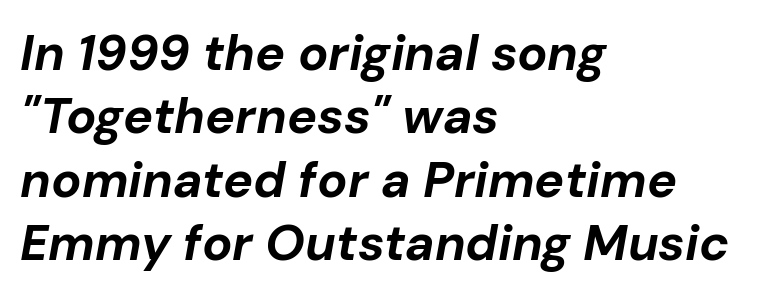
The image shows 50 px bold type, italic (leaning right); set left-aligned, normal line spacing (1.27x), normal letter spacing, not underlined; low stroke contrast and a medium x-height.
